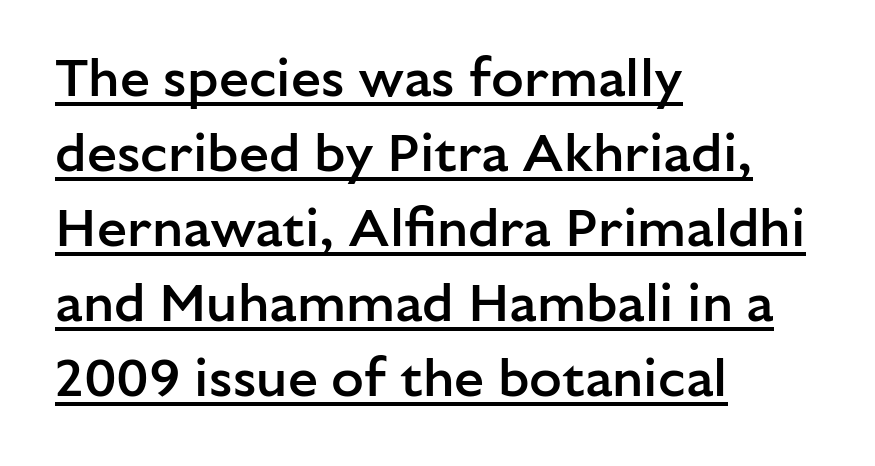
Q: Is the text bold? A: Semi-bold.
Q: Is the text italic (slanted)? A: No, it is upright.
Q: Is the typeface a serif or a sans-serif typeface? A: Sans-serif.
Q: Is the text underlined? A: Yes.
Q: How is the paragraph aligned? A: Left-aligned.
Q: Is the spacing between letters normal or unusually wide? A: Normal.
Q: Is the spacing between lines tight, normal or loose? A: Normal.
Q: Width (condensed, normal, or wide)? A: Normal.
Q: Stroke contrast? A: Low.
Q: x-height? A: Medium.
Q: Monospaced? A: No.
